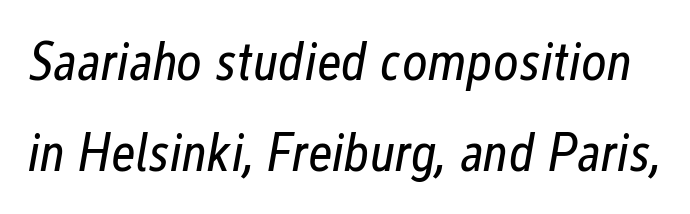
This sample uses an oblique cut, with every glyph tilted off the vertical. Looks like regular typesetting: each glyph gets only the width it needs. A clean baseline with only descenders dipping below it. In terms of letterspacing, this is plain default setting.
